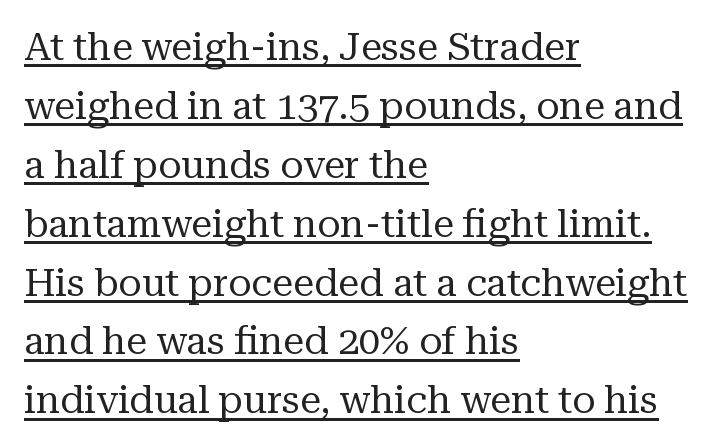
The image shows 38 px regular-weight serif type, upright; set left-aligned, normal line spacing (1.55x), normal letter spacing, underlined; medium stroke contrast and a medium x-height.
